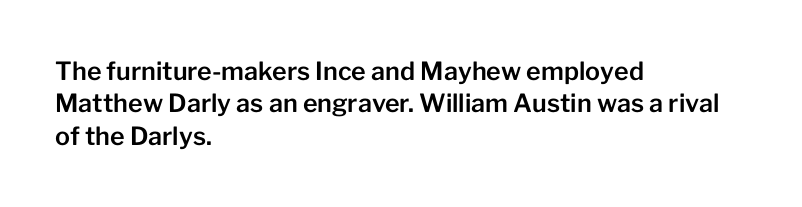
{"italic": "no", "underline": "no", "align": "left", "line_spacing": "normal", "line_spacing_ratio": 1.3, "letter_spacing": "normal", "letter_spacing_em": 0.0, "glyph_px": 25}
